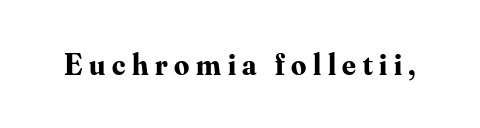
The image shows 30 px bold serif type, upright; set unusually wide letter spacing (+0.22 em), not underlined; medium stroke contrast and a small x-height.
